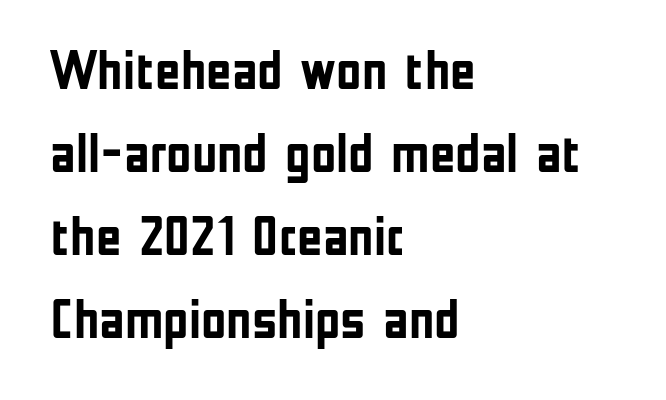
{"serif": "no", "italic": "no", "bold": "yes", "weight": "semibold", "width": "condensed", "stroke_contrast": "low", "x_height": "medium", "monospaced": "no", "underline": "no", "align": "left", "line_spacing": "normal", "line_spacing_ratio": 1.51, "letter_spacing": "normal", "letter_spacing_em": 0.0, "glyph_px": 55}
